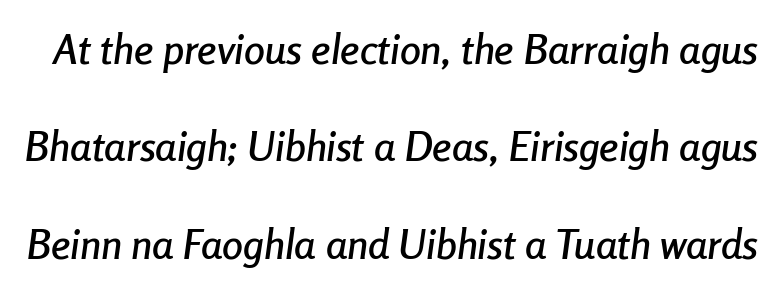
These lines stand farther apart than default settings would place them. Honestly, the letter spacing is just normal — you wouldn't notice it. A typesetter would call this proportional, since set widths differ per character. Bare-footed words on every line. Would a proofreader flag this as italicized? Yes.
